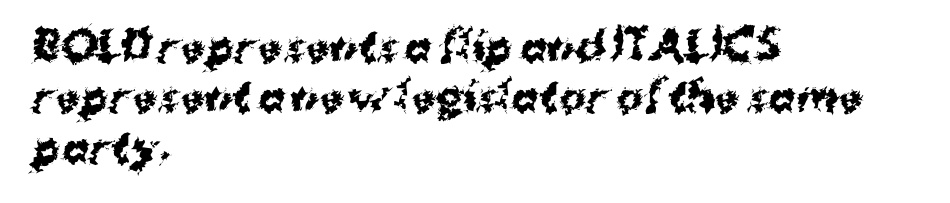
{"serif": "no", "bold": "yes", "weight": "bold", "width": "normal", "stroke_contrast": "medium", "x_height": "medium", "monospaced": "no", "underline": "no", "align": "left", "line_spacing": "normal", "line_spacing_ratio": 1.26, "letter_spacing": "normal", "letter_spacing_em": 0.0, "glyph_px": 40}
